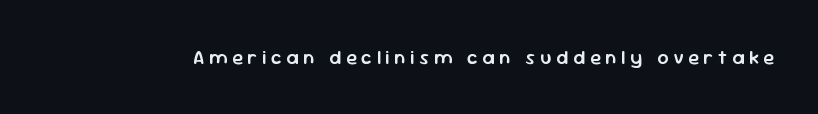
The characters look somewhat weighty, a semibold short of true bold. Unlike italic type, these characters show no tilt at all. The glyphs are unaccompanied by any horizontal stroke below them. The face used here is rendered with a markedly widened letterfit.
